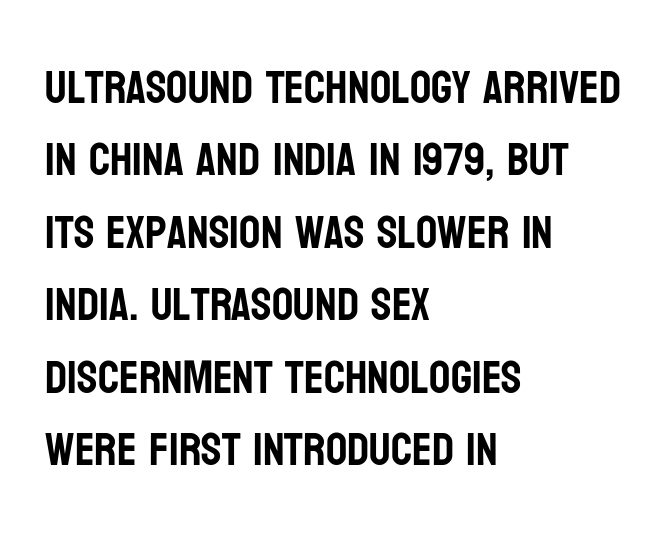
The letters advance in unequal steps, a hallmark of proportional type. Does the copy run flush right? No — it runs flush left. When letters stand straight like this, we call the style roman or upright. The horizontal fit of the characters is conventional and even.
